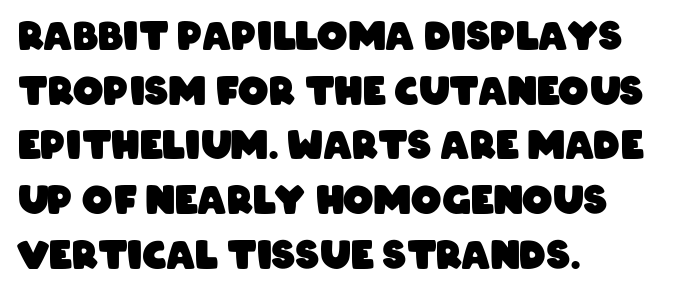
Q: Is the text bold? A: Yes.
Q: Is the typeface a serif or a sans-serif typeface? A: Sans-serif.
Q: Is the text underlined? A: No.
Q: How is the paragraph aligned? A: Left-aligned.
Q: Is the spacing between letters normal or unusually wide? A: Normal.
Q: Is the spacing between lines tight, normal or loose? A: Normal.
Q: Width (condensed, normal, or wide)? A: Condensed.
Q: Stroke contrast? A: Low.
Q: x-height? A: Large.
Q: Monospaced? A: No.
